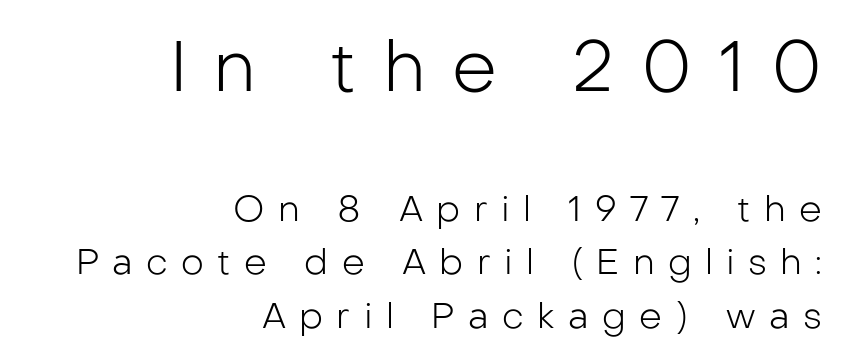
The image shows 71 px light sans-serif type, upright; set right-aligned, normal line spacing (1.49x), unusually wide letter spacing (+0.37 em), not underlined; the first (top) block is 1.97x larger; low stroke contrast and a medium x-height.
